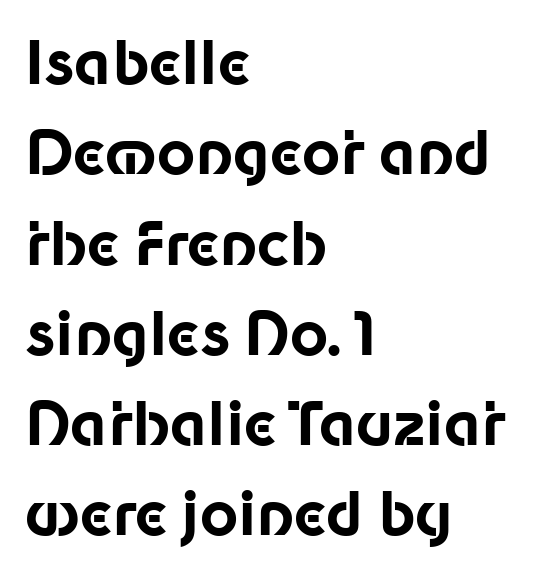
{"serif": "no", "italic": "no", "bold": "yes", "weight": "bold", "width": "normal", "stroke_contrast": "low", "x_height": "medium", "monospaced": "no", "underline": "no", "align": "left", "line_spacing": "normal", "line_spacing_ratio": 1.53, "letter_spacing": "normal", "letter_spacing_em": 0.0, "glyph_px": 59}
